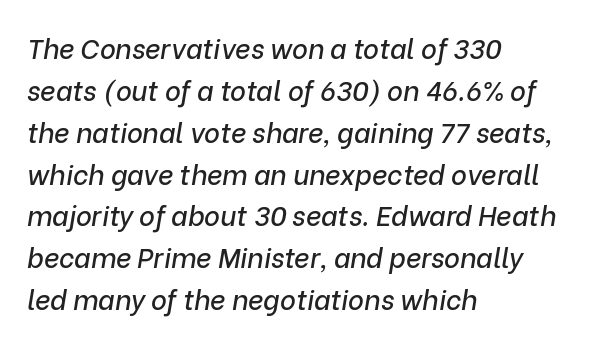
The image shows 27 px text type, italic (leaning right); set left-aligned, normal line spacing (1.55x), normal letter spacing, not underlined.
